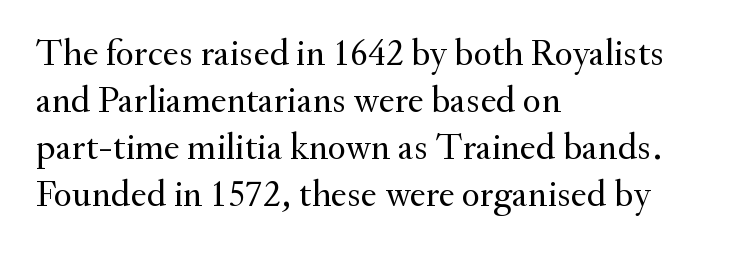
Q: Is the text bold? A: No.
Q: Is the text italic (slanted)? A: No, it is upright.
Q: Is the typeface a serif or a sans-serif typeface? A: Serif.
Q: Is the text underlined? A: No.
Q: How is the paragraph aligned? A: Left-aligned.
Q: Is the spacing between letters normal or unusually wide? A: Normal.
Q: Width (condensed, normal, or wide)? A: Normal.
Q: Stroke contrast? A: Medium.
Q: x-height? A: Small.
Q: Monospaced? A: No.
